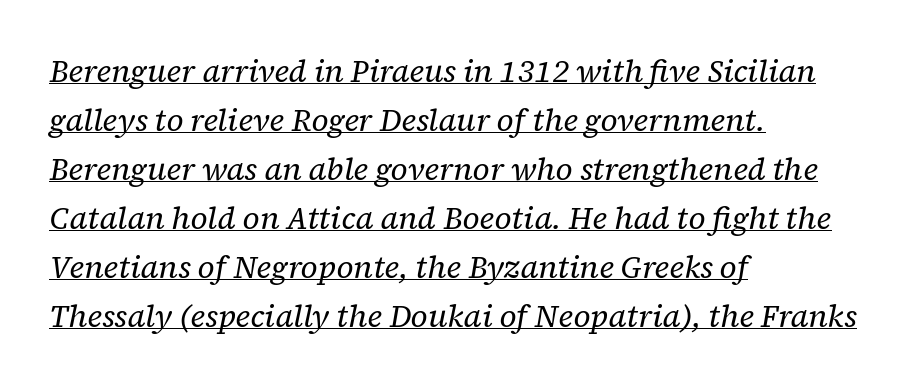
Q: Is the text bold? A: No.
Q: Is the text italic (slanted)? A: Yes, it leans right by about 12 degrees.
Q: Is the typeface a serif or a sans-serif typeface? A: Serif.
Q: Is the text underlined? A: Yes.
Q: How is the paragraph aligned? A: Left-aligned.
Q: Is the spacing between letters normal or unusually wide? A: Normal.
Q: Is the spacing between lines tight, normal or loose? A: Normal.
Q: Width (condensed, normal, or wide)? A: Normal.
Q: Stroke contrast? A: Low.
Q: x-height? A: Medium.
Q: Monospaced? A: No.
